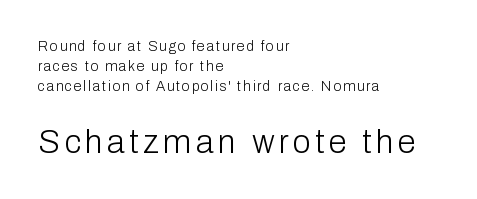
Q: Is the text bold? A: No.
Q: Is the text italic (slanted)? A: No, it is upright.
Q: Is the typeface a serif or a sans-serif typeface? A: Sans-serif.
Q: Is the text underlined? A: No.
Q: How is the paragraph aligned? A: Left-aligned.
Q: Is the spacing between lines tight, normal or loose? A: Normal.
Q: Which block of text is set in a larger size, the first (top) or the second (bottom)? A: The second (bottom) one.
Q: Width (condensed, normal, or wide)? A: Normal.
Q: Stroke contrast? A: Low.
Q: x-height? A: Medium.
Q: Monospaced? A: No.
